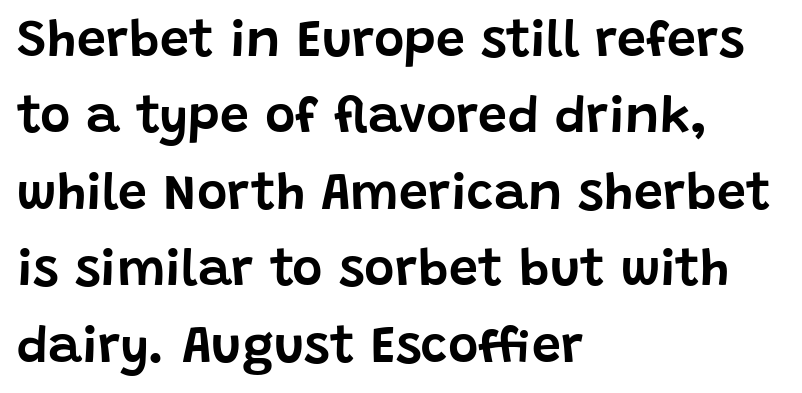
The lettering stays uniformly vertical, giving the passage a roman look. The designer left line spacing at the default. The passage shown is typed in a proportional face where columns would drift. Short note: letters normally spaced. Horizontally, the lines are justified to the leading edge only.
